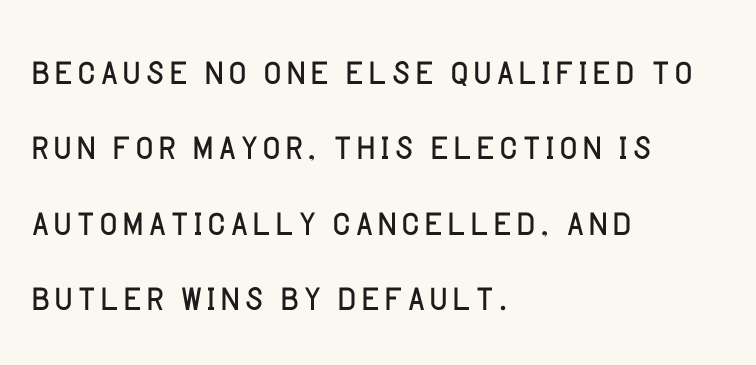
{"serif": "no", "italic": "no", "bold": "no", "weight": "light", "width": "normal", "stroke_contrast": "low", "x_height": "large", "monospaced": "no", "underline": "no", "align": "left", "line_spacing": "normal", "line_spacing_ratio": 1.51, "letter_spacing": "normal", "letter_spacing_em": 0.0, "glyph_px": 50}
